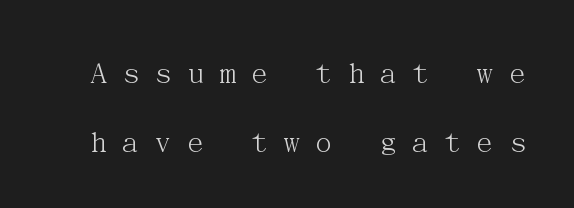
The image shows 33 px light serif type, upright; set loose line spacing (2.08x), unusually wide letter spacing (+0.39 em), not underlined; medium stroke contrast and a medium x-height.
